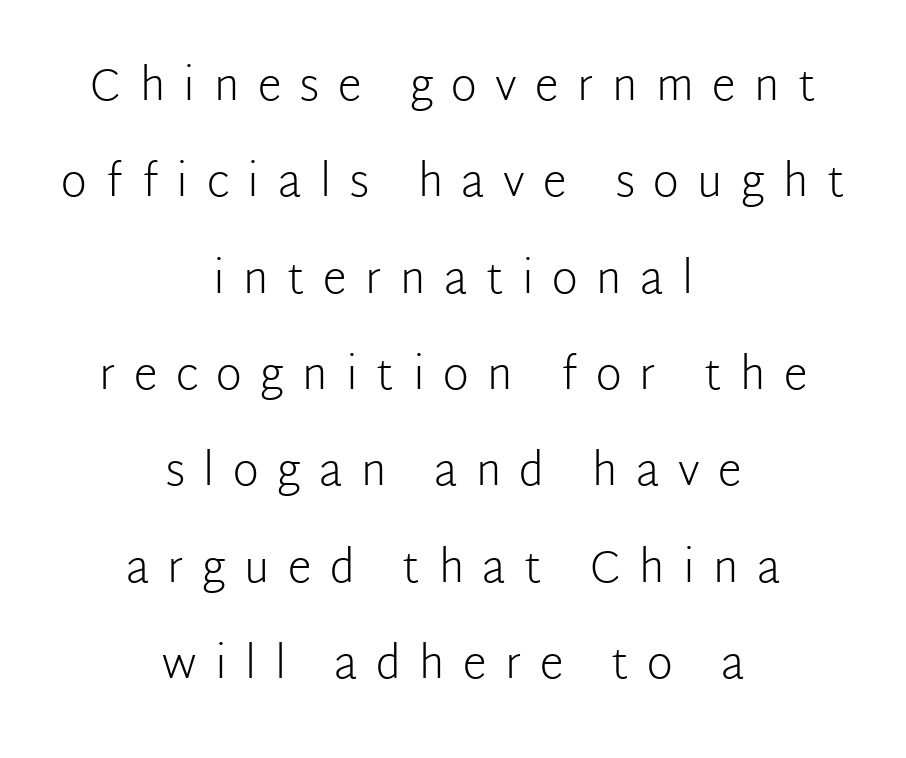
The image shows 44 px light sans-serif type, upright; set centered, loose line spacing (2.19x), unusually wide letter spacing (+0.42 em), not underlined; low stroke contrast and a medium x-height.
